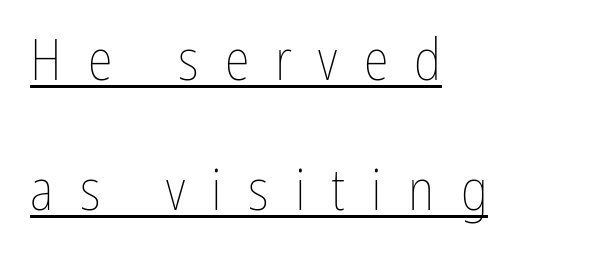
How would I describe the line gaps? Wide and relaxed. Caption: expanded tracking, letters set apart. Varying glyph widths throughout — classic text-font behaviour. Beneath each row of characters lies a ruled line.
